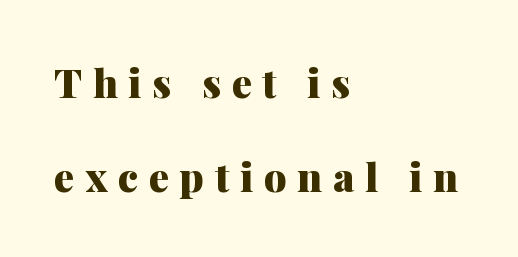
The image shows 40 px heavy serif type, upright; set left-aligned, loose line spacing (2.35x), unusually wide letter spacing (+0.27 em), not underlined; medium stroke contrast and a medium x-height.
